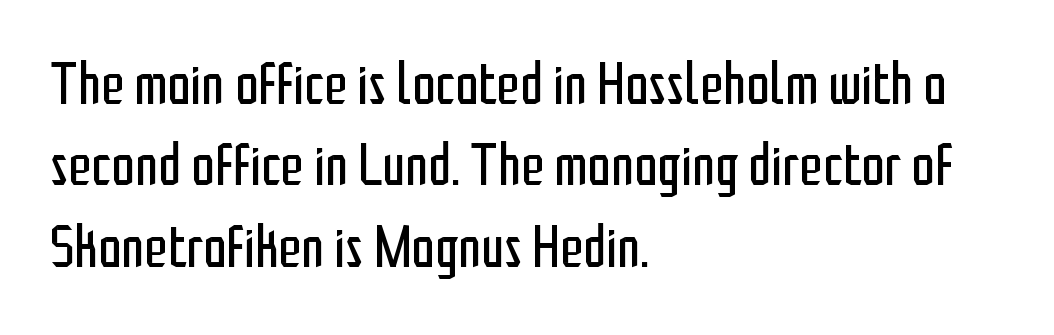
Style check: upright. Clear beneath every line of the passage. Spacing between characters is what you'd get straight out of the box. Looks like regular typesetting: each glyph gets only the width it needs. Casual observation: everything's shoved over to the left.
